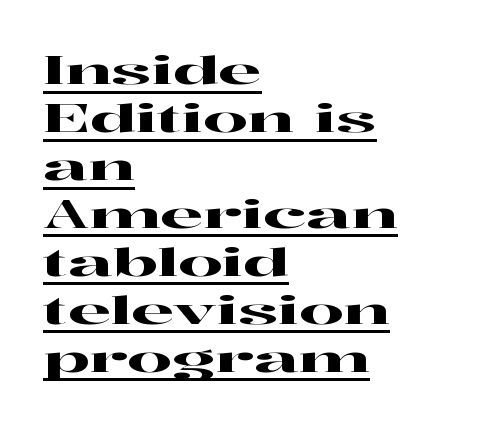
Q: Is the text italic (slanted)? A: No, it is upright.
Q: Is the typeface a serif or a sans-serif typeface? A: Serif.
Q: Is the text underlined? A: Yes.
Q: How is the paragraph aligned? A: Left-aligned.
Q: Is the spacing between letters normal or unusually wide? A: Normal.
Q: Width (condensed, normal, or wide)? A: Wide.
Q: Stroke contrast? A: High.
Q: x-height? A: Medium.
Q: Monospaced? A: No.
